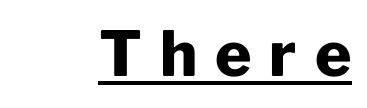
Q: Is the text bold? A: Yes.
Q: Is the text italic (slanted)? A: No, it is upright.
Q: Is the typeface a serif or a sans-serif typeface? A: Sans-serif.
Q: Is the text underlined? A: Yes.
Q: Is the spacing between letters normal or unusually wide? A: Unusually wide.
Q: Width (condensed, normal, or wide)? A: Normal.
Q: Stroke contrast? A: Low.
Q: x-height? A: Medium.
Q: Monospaced? A: No.
